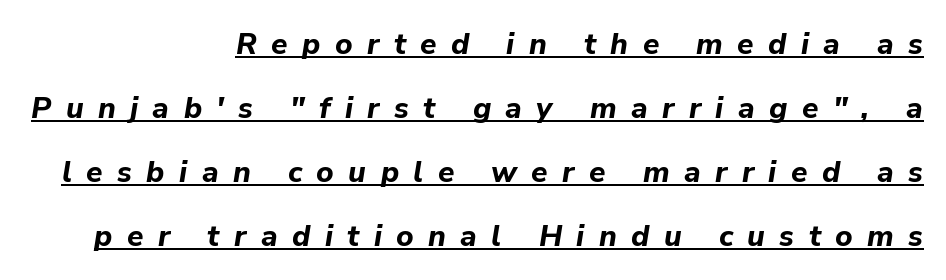
Airy leading. Glance below the letters and you will spot a drawn line. These lines carry a lot of weight — the face is fully bold. Every row of glyphs terminates at an identical x-position on the right.
